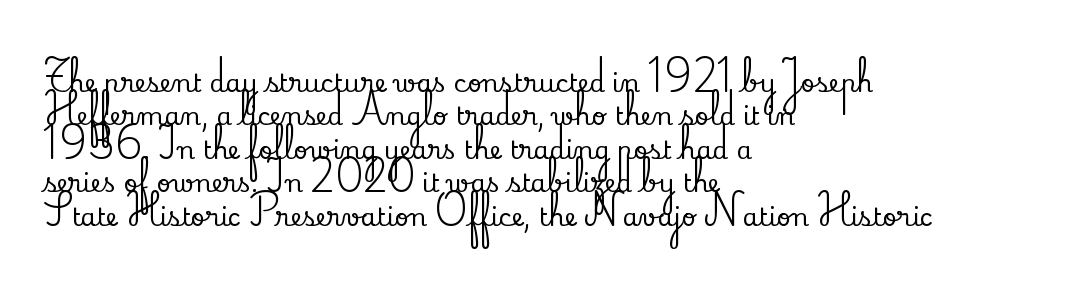
The image shows 25 px text type, upright; set left-aligned, normal line spacing (1.34x), normal letter spacing, not underlined.
